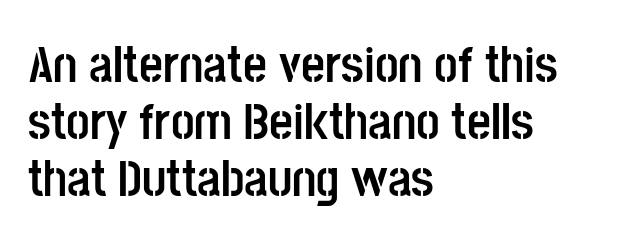
The image shows 52 px semibold, condensed sans-serif type, upright; set left-aligned, tight line spacing (1.1x), normal letter spacing, not underlined; low stroke contrast and a large x-height.
